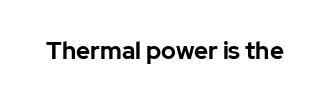
Q: Is the text bold? A: Yes.
Q: Is the text italic (slanted)? A: No, it is upright.
Q: Is the text underlined? A: No.
Q: Is the spacing between letters normal or unusually wide? A: Normal.
